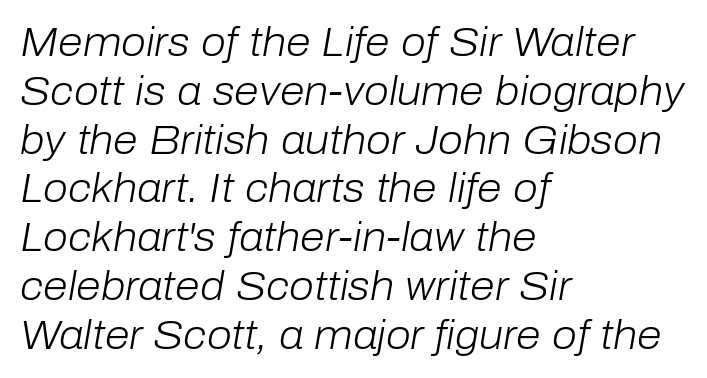
The specimen omits any rule beneath the text block's lines. You can tell it's italic because the verticals aren't actually vertical. Think of a printed novel: that variable character pitch is what you see here. The lines in this sample share a left origin and differ only in where they stop. This reads as an unemphasized weight, regular at the heaviest.
